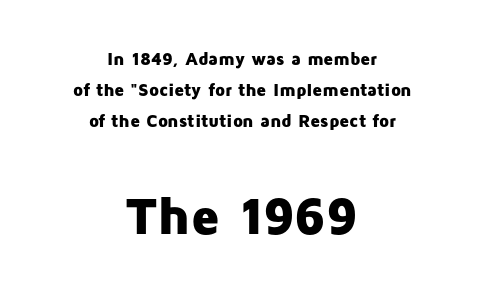
The image shows 53 px heavy sans-serif type, upright; set centered, line spacing 1.71x, normal letter spacing, not underlined; the second (bottom) block is 2.94x larger; low stroke contrast and a medium x-height.
